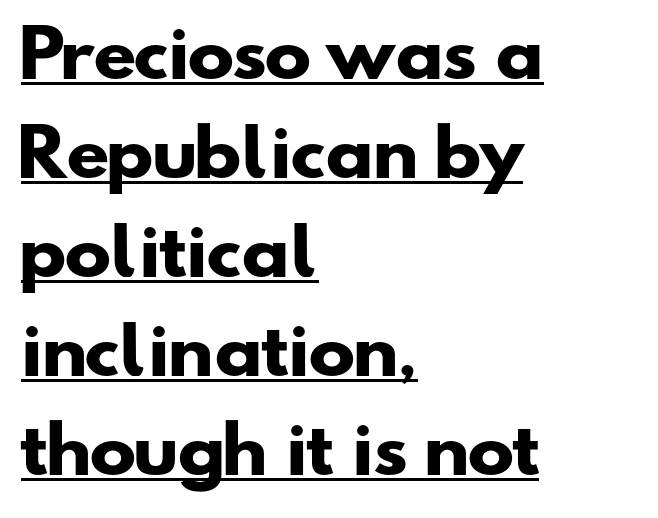
Q: Is the text bold? A: Yes.
Q: Is the typeface a serif or a sans-serif typeface? A: Sans-serif.
Q: Is the text underlined? A: Yes.
Q: How is the paragraph aligned? A: Left-aligned.
Q: Is the spacing between letters normal or unusually wide? A: Normal.
Q: Is the spacing between lines tight, normal or loose? A: Normal.
Q: Width (condensed, normal, or wide)? A: Wide.
Q: Stroke contrast? A: Low.
Q: x-height? A: Small.
Q: Monospaced? A: No.
